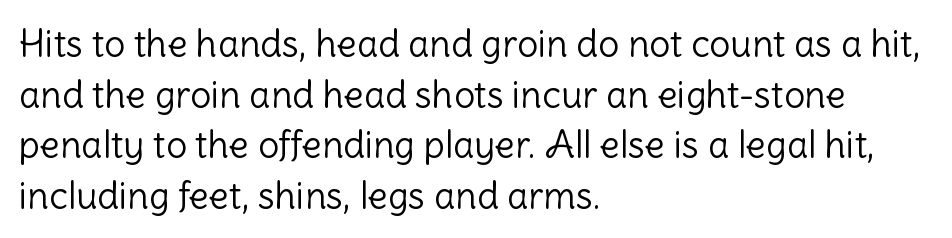
Q: Is the text bold? A: No.
Q: Is the text italic (slanted)? A: No, it is upright.
Q: Is the typeface a serif or a sans-serif typeface? A: Sans-serif.
Q: Is the text underlined? A: No.
Q: How is the paragraph aligned? A: Left-aligned.
Q: Is the spacing between letters normal or unusually wide? A: Normal.
Q: Is the spacing between lines tight, normal or loose? A: Normal.
Q: Width (condensed, normal, or wide)? A: Normal.
Q: Stroke contrast? A: Low.
Q: x-height? A: Medium.
Q: Monospaced? A: No.
